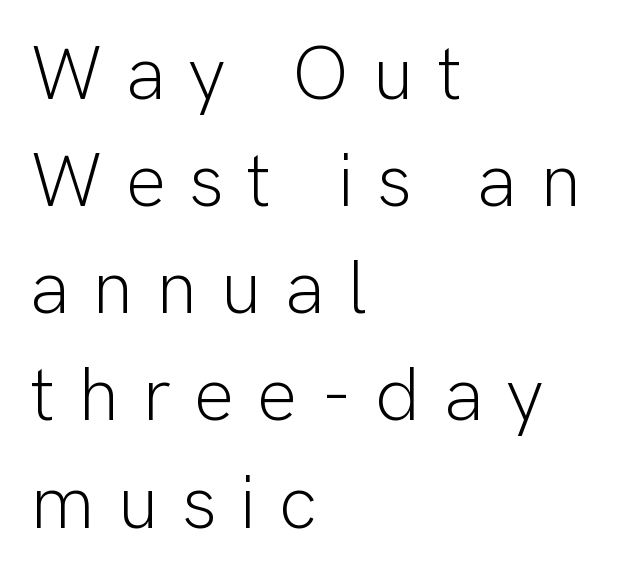
{"serif": "no", "italic": "no", "bold": "no", "weight": "light", "width": "normal", "stroke_contrast": "low", "x_height": "medium", "monospaced": "no", "underline": "no", "align": "left", "line_spacing": "normal", "line_spacing_ratio": 1.41, "letter_spacing": "wide", "letter_spacing_em": 0.3, "glyph_px": 76}
